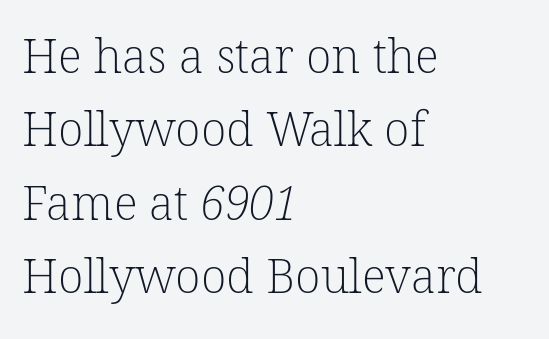
The image shows 47 px light serif type; set left-aligned, normal line spacing (1.56x), normal letter spacing, not underlined; low stroke contrast and a medium x-height.
